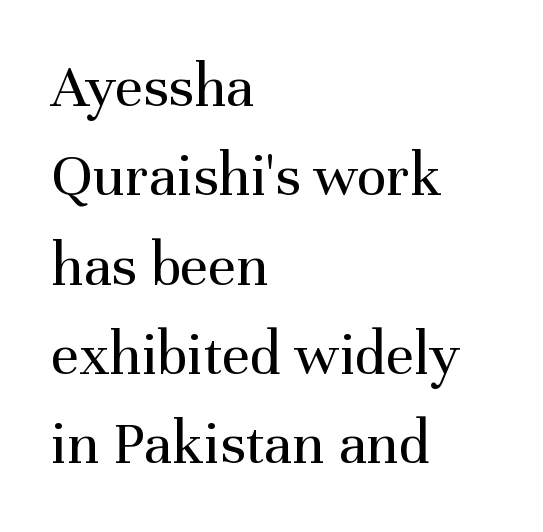
No extra tracking has been applied to these lines. The lettering holds an erect, upright posture throughout. Look at the bottom of the vertical strokes: they flare into serifs here. Reading down the block, your eye returns to a fixed left position each line. Each stroke keeps to a modest, everyday thickness or less.
